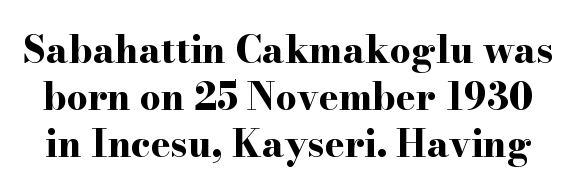
The image shows 37 px bold, wide serif type, upright; set normal line spacing (1.27x), normal letter spacing, not underlined; high stroke contrast and a small x-height.
